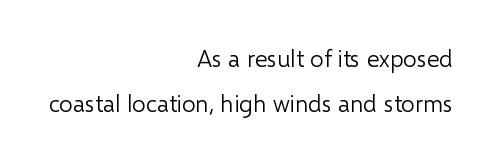
The image shows 24 px text type, upright; set right-aligned, line spacing 1.88x, normal letter spacing, not underlined.
